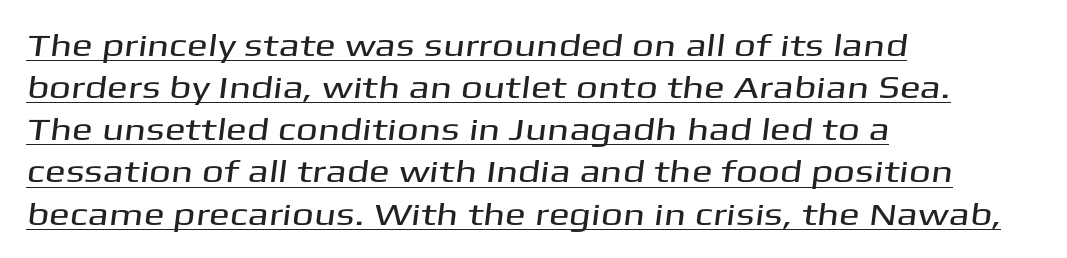
Q: Is the typeface a serif or a sans-serif typeface? A: Sans-serif.
Q: Is the text underlined? A: Yes.
Q: How is the paragraph aligned? A: Left-aligned.
Q: Is the spacing between letters normal or unusually wide? A: Normal.
Q: Is the spacing between lines tight, normal or loose? A: Normal.
Q: Width (condensed, normal, or wide)? A: Wide.
Q: Stroke contrast? A: Medium.
Q: x-height? A: Medium.
Q: Monospaced? A: No.
